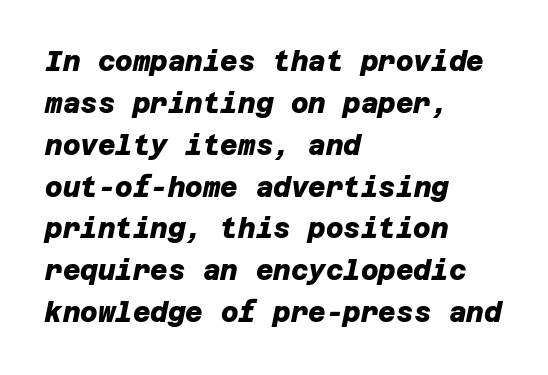
Q: Is the text bold? A: Yes.
Q: Is the text underlined? A: No.
Q: How is the paragraph aligned? A: Left-aligned.
Q: Is the spacing between letters normal or unusually wide? A: Normal.
Q: Is the spacing between lines tight, normal or loose? A: Normal.
